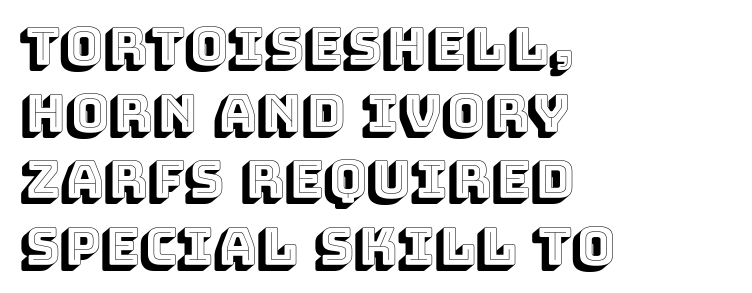
Q: Is the text italic (slanted)? A: No, it is upright.
Q: Is the text underlined? A: No.
Q: How is the paragraph aligned? A: Left-aligned.
Q: Is the spacing between letters normal or unusually wide? A: Normal.
Q: Is the spacing between lines tight, normal or loose? A: Normal.
Q: Width (condensed, normal, or wide)? A: Normal.
Q: x-height? A: Large.
Q: Monospaced? A: No.
